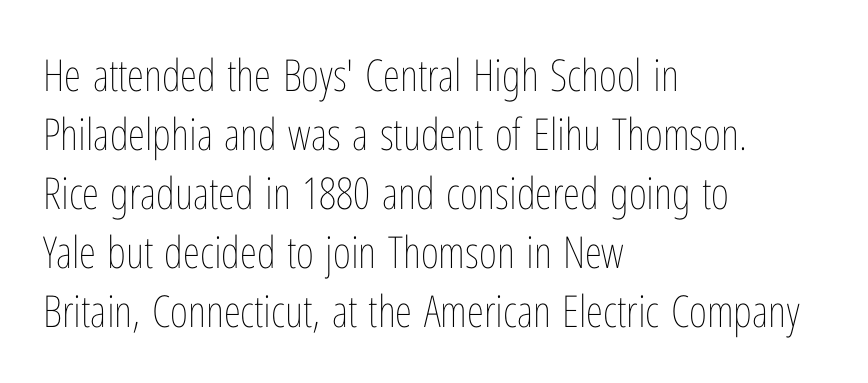
{"italic": "no", "bold": "no", "weight": "thin", "width": "condensed", "stroke_contrast": "low", "x_height": "medium", "monospaced": "no", "underline": "no", "align": "left", "line_spacing": "normal", "line_spacing_ratio": 1.34, "letter_spacing": "normal", "letter_spacing_em": 0.0, "glyph_px": 44}
